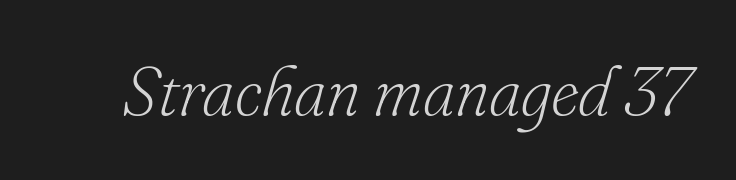
Little horizontal feet cap the strokes, marking this as serif type. These lines are rendered in a variable-pitch font. No word sits above an underline. The strokes are not fattened; the text isn't bold. If you drew a line through each stem, it would be angled.
